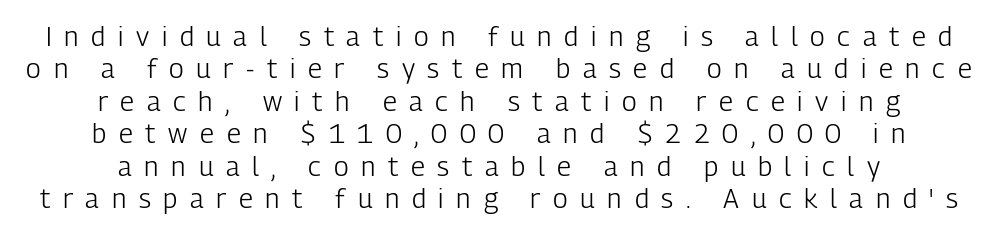
Each word looks stretched out because of the extra space between its letters. The area under the type is left untouched. A typesetter would mark this as roman, not italic. One-word summary of the alignment: center. Summary of weight: not heavy and not bold.
